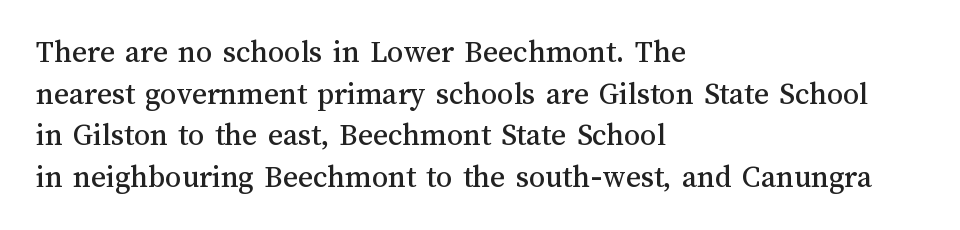
Q: Is the text italic (slanted)? A: No, it is upright.
Q: Is the text underlined? A: No.
Q: How is the paragraph aligned? A: Left-aligned.
Q: Is the spacing between letters normal or unusually wide? A: Normal.
Q: Is the spacing between lines tight, normal or loose? A: Normal.
Q: Width (condensed, normal, or wide)? A: Normal.
Q: Stroke contrast? A: Medium.
Q: x-height? A: Medium.
Q: Monospaced? A: No.
